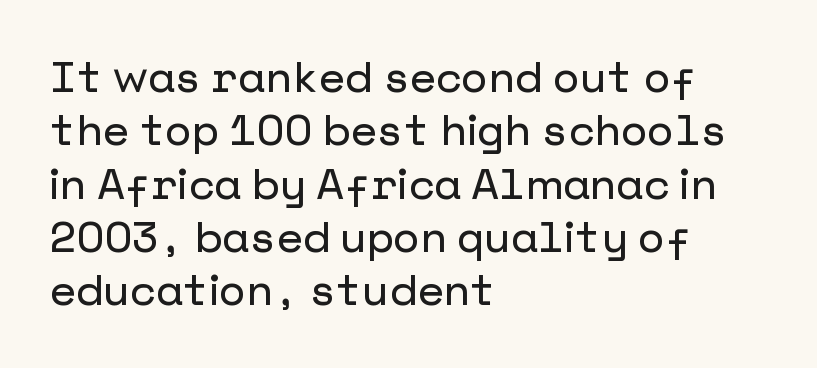
The image shows 43 px sans-serif type, upright; set left-aligned, line spacing 1.24x, normal letter spacing, not underlined; low stroke contrast and a medium x-height.
